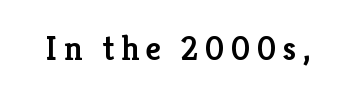
{"serif": "yes", "italic": "no", "bold": "semi", "weight": "semibold", "width": "normal", "stroke_contrast": "low", "x_height": "medium", "monospaced": "no", "underline": "no", "glyph_px": 34}
